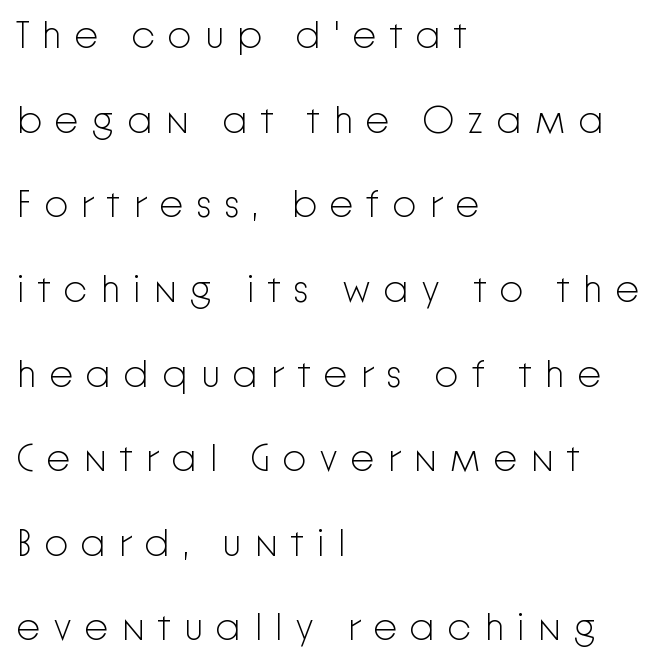
{"serif": "no", "italic": "no", "bold": "no", "weight": "light", "width": "normal", "stroke_contrast": "low", "x_height": "medium", "monospaced": "no", "underline": "no", "align": "left", "line_spacing": "loose", "line_spacing_ratio": 2.17, "letter_spacing": "wide", "letter_spacing_em": 0.31, "glyph_px": 39}
